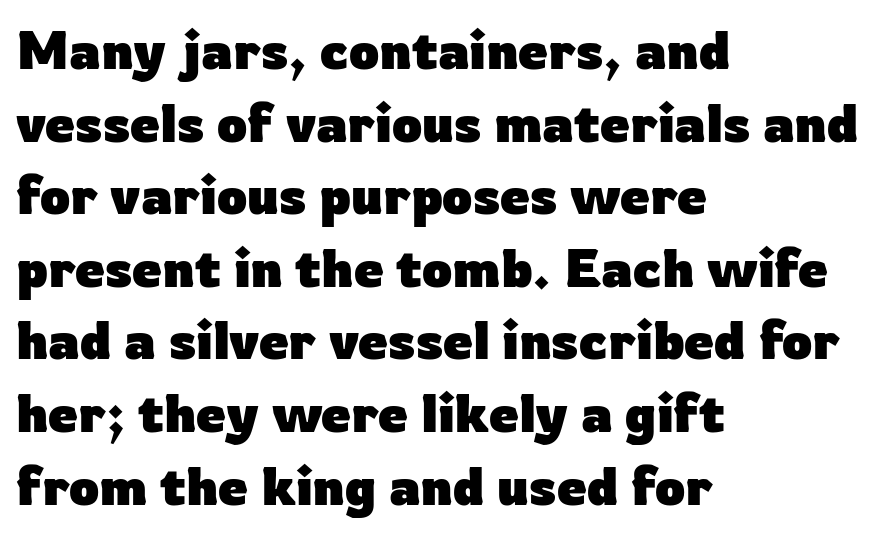
Honestly, the row spacing looks completely unremarkable. The string is rendered with underlining switched off. Varying glyph widths throughout — classic text-font behaviour. Bold? Absolutely — the strokes are thick and heavy. What stands out about the letter spacing? Nothing — it is the standard amount.
